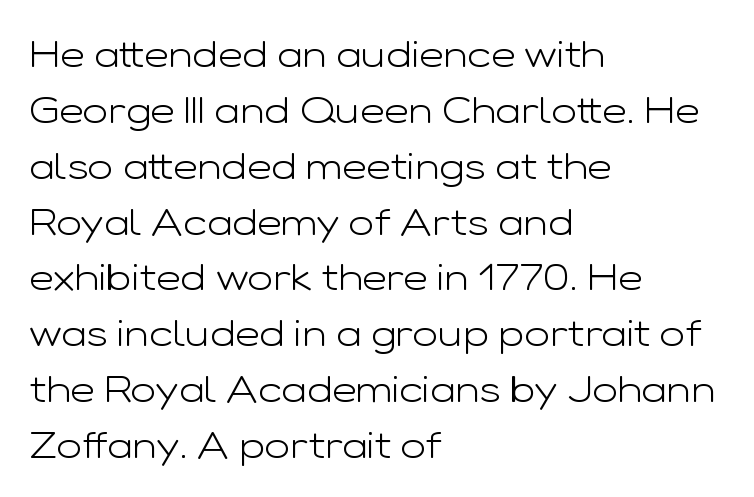
Q: Is the text bold? A: No.
Q: Is the text italic (slanted)? A: No, it is upright.
Q: Is the typeface a serif or a sans-serif typeface? A: Sans-serif.
Q: Is the text underlined? A: No.
Q: How is the paragraph aligned? A: Left-aligned.
Q: Is the spacing between letters normal or unusually wide? A: Normal.
Q: Is the spacing between lines tight, normal or loose? A: Normal.
Q: Width (condensed, normal, or wide)? A: Wide.
Q: Stroke contrast? A: Low.
Q: x-height? A: Medium.
Q: Monospaced? A: No.
